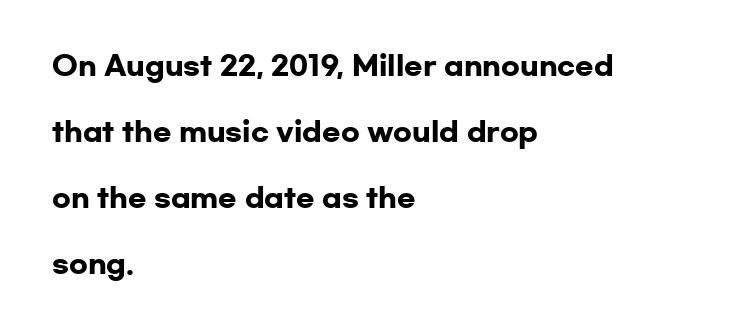
You'd pick this weight for a headline — it's a proper bold. The font's upright variant was chosen for this text. Descenders are the only things crossing below the line. Alignment: flush left.
